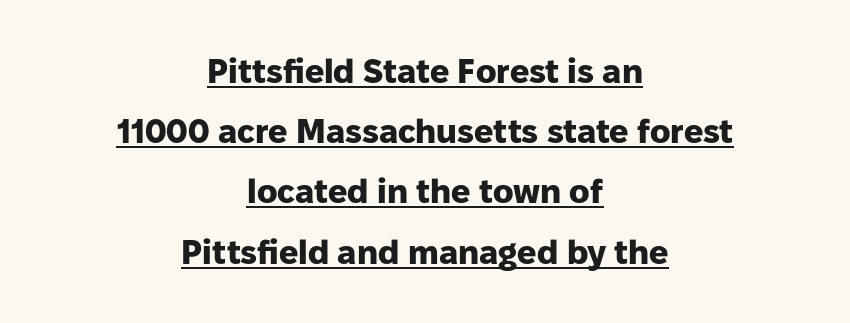
The image shows 34 px heavy sans-serif type, upright; set centered, line spacing 1.77x, normal letter spacing, underlined; low stroke contrast and a medium x-height.
